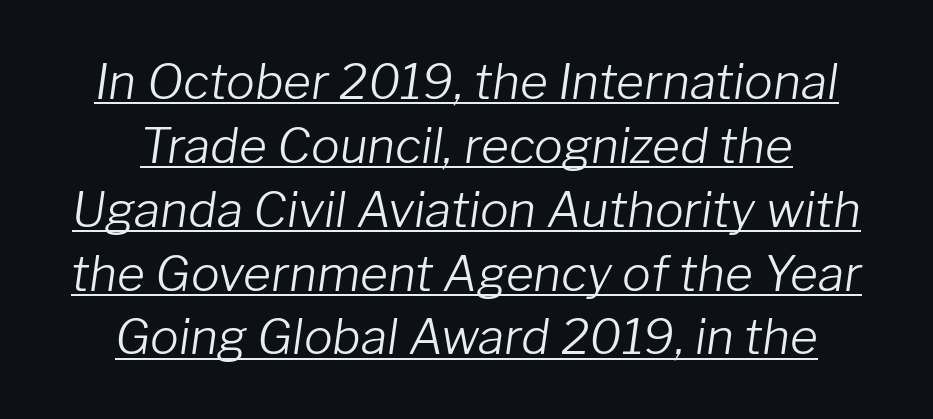
{"italic": "yes", "lean": "right", "slant_degrees": 8, "bold": "no", "weight": "light", "width": "normal", "stroke_contrast": "low", "x_height": "medium", "monospaced": "no", "underline": "yes", "align": "center", "line_spacing": "normal", "line_spacing_ratio": 1.33, "letter_spacing": "normal", "letter_spacing_em": 0.0, "glyph_px": 48}
